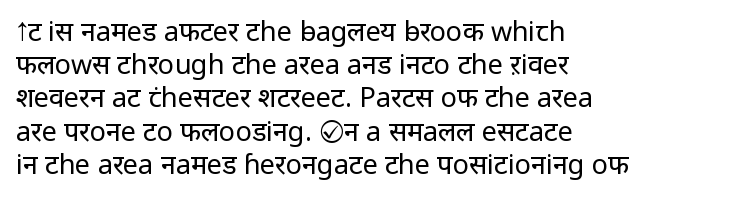
The image shows 27 px text type, upright; set left-aligned, line spacing 1.23x, normal letter spacing, not underlined.
